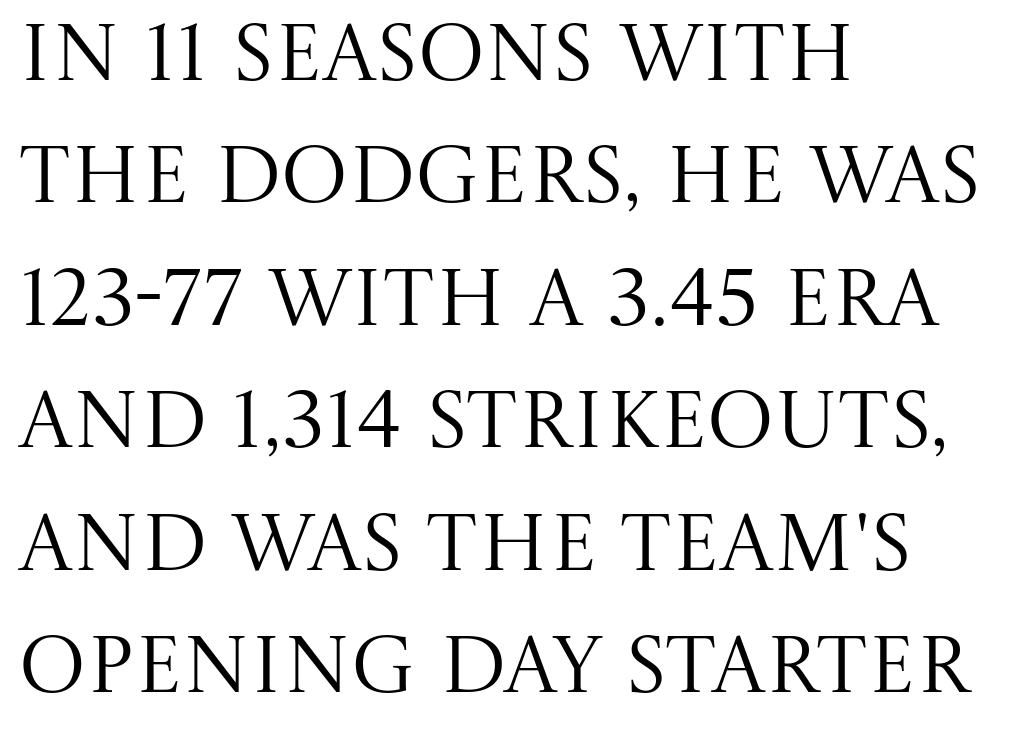
One-word summary of the alignment: left. A typesetter would call this proportional, since set widths differ per character. No word sits above an underline. Heaviness? Minimal to ordinary, like unemphasized prose.
